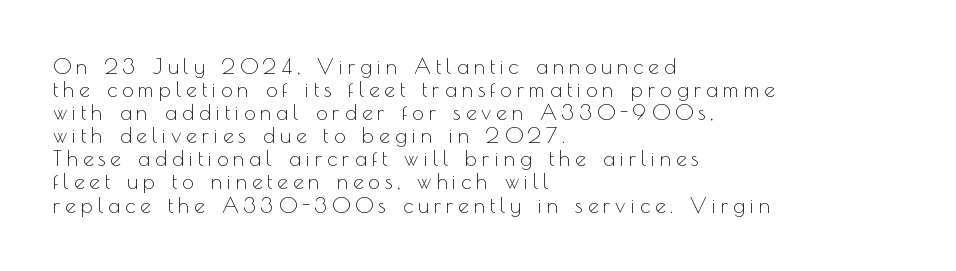
Here the glyphs are tracked loosely, breaking word shapes into spaced letters. The lettering holds an erect, upright posture throughout. The baseline area is clear. Vertically, the passage feels compressed, each row crowding the next. Each stroke keeps to a modest, everyday thickness or less. Does the copy run flush right? No — it runs flush left.
